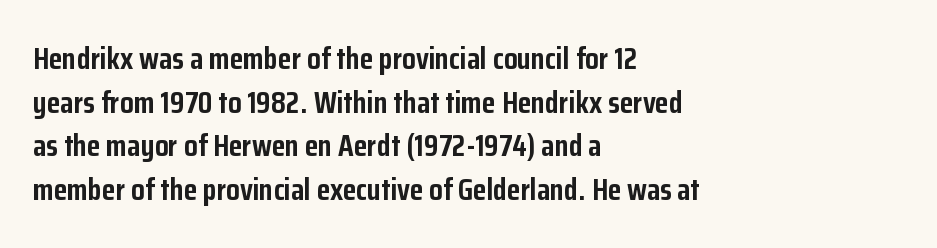
Q: Is the text bold? A: Yes.
Q: Is the text italic (slanted)? A: No, it is upright.
Q: Is the typeface a serif or a sans-serif typeface? A: Sans-serif.
Q: Is the text underlined? A: No.
Q: How is the paragraph aligned? A: Left-aligned.
Q: Is the spacing between letters normal or unusually wide? A: Normal.
Q: Is the spacing between lines tight, normal or loose? A: Normal.
Q: Width (condensed, normal, or wide)? A: Condensed.
Q: Stroke contrast? A: Low.
Q: x-height? A: Medium.
Q: Monospaced? A: No.
